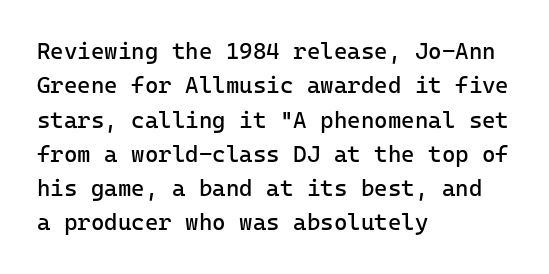
The vertical gap from one line to the next is medium. These lines were composed using upright roman letters. Horizontal alignment here is leftward, the default for most running prose. The gaps between neighbouring characters are ordinary and unremarkable. Weight: regular or lighter.
